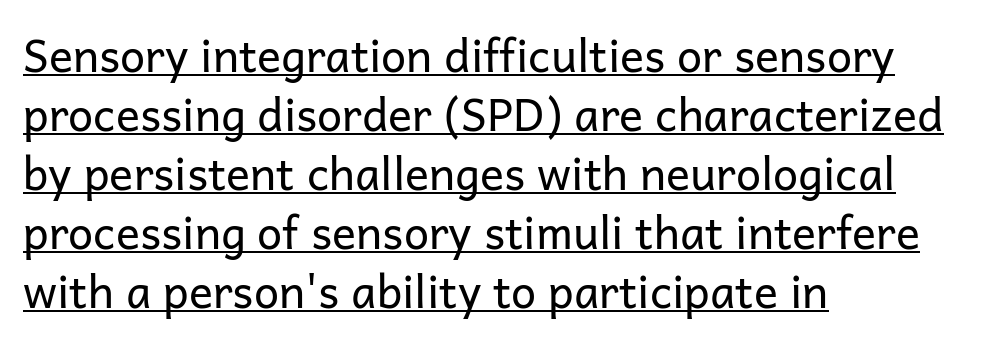
{"serif": "no", "italic": "no", "bold": "no", "weight": "regular", "width": "normal", "stroke_contrast": "low", "x_height": "medium", "monospaced": "no", "underline": "yes", "align": "left", "line_spacing": "normal", "line_spacing_ratio": 1.31, "letter_spacing": "normal", "letter_spacing_em": 0.0, "glyph_px": 45}
